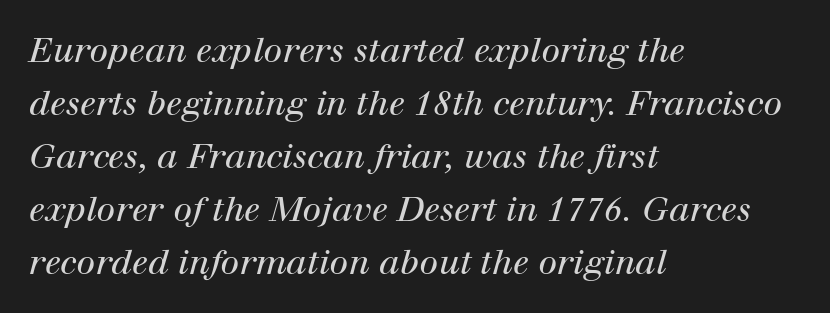
The image shows 34 px regular-weight serif type, italic (leaning right); set left-aligned, normal line spacing (1.56x), normal letter spacing, not underlined; high stroke contrast and a medium x-height.
